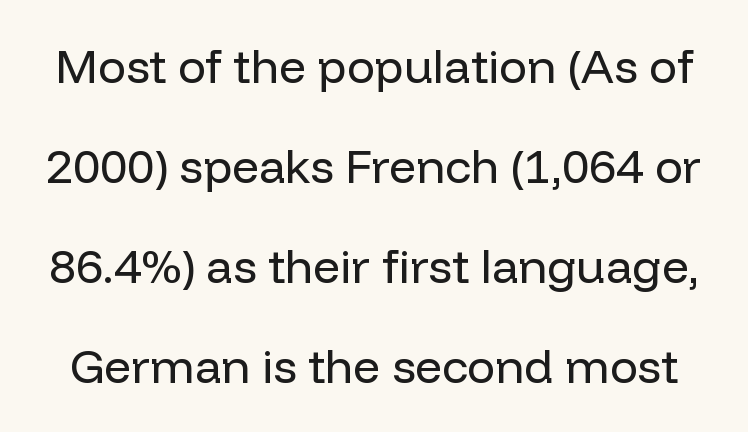
The image shows 47 px regular-weight sans-serif type, upright; set loose line spacing (2.13x), normal letter spacing, not underlined; low stroke contrast and a medium x-height.
